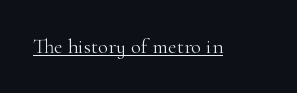
Italic: no, the glyphs are upright roman. You can see a thin bar hugging the bottom of the glyphs. Nothing heavy about these letters — not bold at all. Look at the tracking — it's just the regular setting, nothing added.
